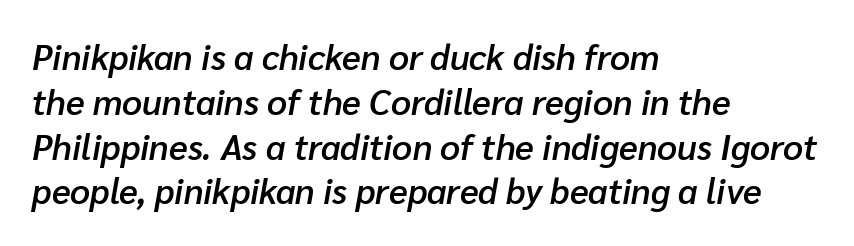
The passage shown is not underscored anywhere. Alignment: flush left. Successive baselines arrive at the customary interval. Weight: semibold (demi). The passage shown is typed in a proportional face where columns would drift. Glyph-to-glyph distance matches everyday printed text.
